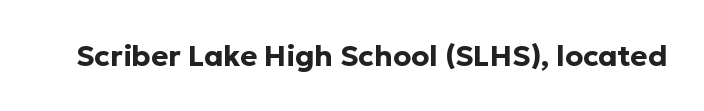
{"serif": "no", "italic": "no", "bold": "yes", "weight": "bold", "width": "normal", "stroke_contrast": "low", "x_height": "medium", "monospaced": "no", "underline": "no", "letter_spacing": "normal", "letter_spacing_em": 0.0, "glyph_px": 29}
